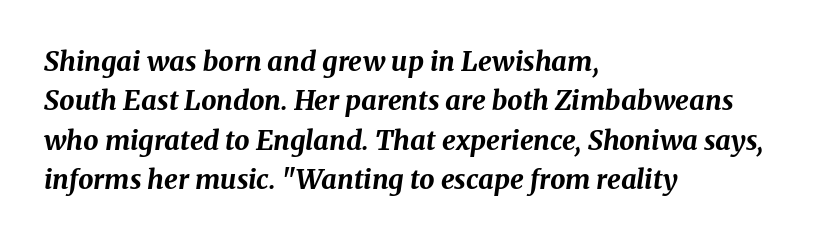
Q: Is the text bold? A: Yes.
Q: Is the text italic (slanted)? A: Yes, it leans right by about 8 degrees.
Q: Is the text underlined? A: No.
Q: How is the paragraph aligned? A: Left-aligned.
Q: Is the spacing between letters normal or unusually wide? A: Normal.
Q: Is the spacing between lines tight, normal or loose? A: Normal.
